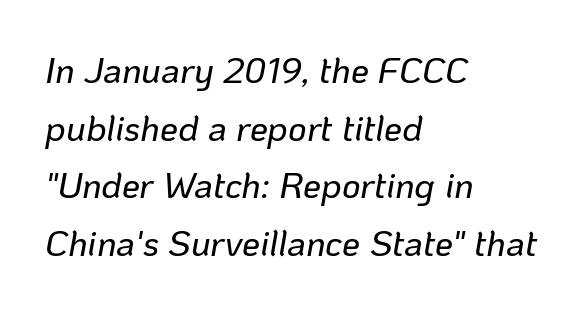
Bare-footed words on every line. Proportional: the letters do not fall into vertical columns. The face used here has a pronounced slope to its letters. Observe the ordinary spacing: letters are neighbours, not strangers.
